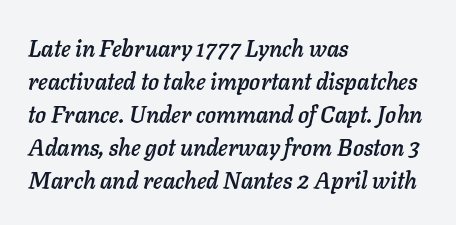
The lines in this sample share a left origin and differ only in where they stop. The passage shown has conventional tracking throughout. Notice how the stems are inclined rather than vertical — that's the hallmark of italics. Words float on clear page, feet unadorned. These lines sit exactly where default settings would place them.
